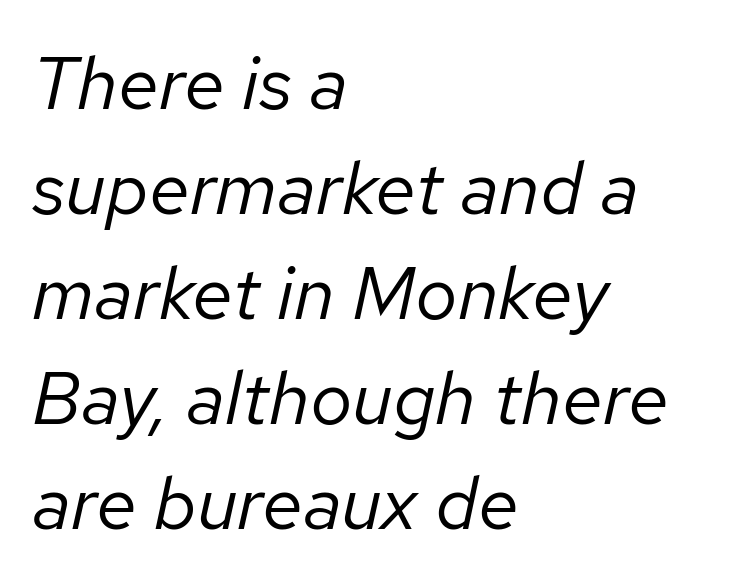
This is not heavy type; no bold has been used. Here the designer chose a conventional face with non-uniform glyph widths. Line starts are locked; line ends wander. Evenly set lines give the paragraph a standard silhouette.
